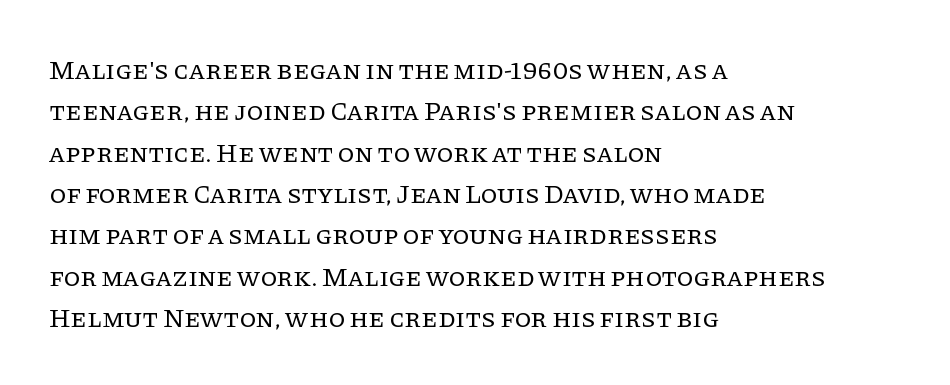
Q: Is the text bold? A: No.
Q: Is the text italic (slanted)? A: No, it is upright.
Q: Is the text underlined? A: No.
Q: How is the paragraph aligned? A: Left-aligned.
Q: Is the spacing between letters normal or unusually wide? A: Normal.
Q: Is the spacing between lines tight, normal or loose? A: Normal.
